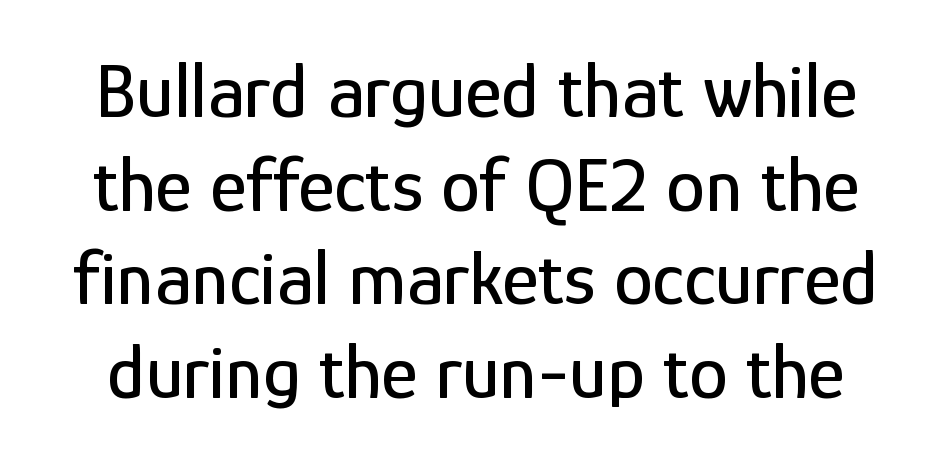
{"serif": "no", "italic": "no", "width": "condensed", "stroke_contrast": "low", "x_height": "medium", "monospaced": "no", "underline": "no", "line_spacing_ratio": 1.2, "letter_spacing": "normal", "letter_spacing_em": 0.0, "glyph_px": 78}
